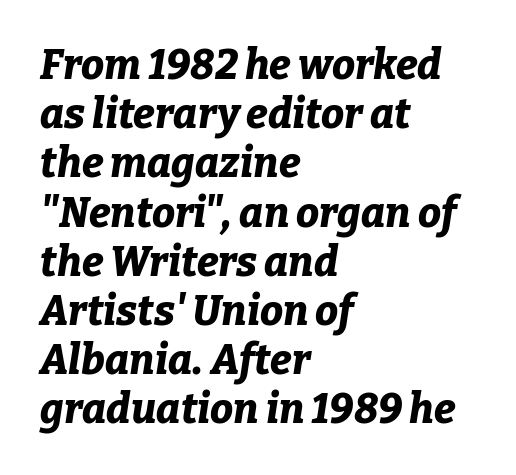
The image shows 41 px bold type, italic (leaning right); set left-aligned, line spacing 1.2x, normal letter spacing, not underlined; low stroke contrast and a medium x-height.
